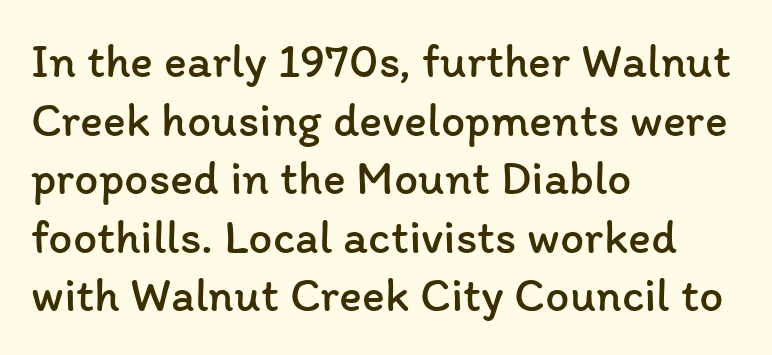
{"italic": "no", "bold": "no", "weight": "regular", "width": "normal", "stroke_contrast": "low", "x_height": "medium", "monospaced": "no", "underline": "no", "align": "left", "line_spacing_ratio": 1.22, "letter_spacing": "normal", "letter_spacing_em": 0.0, "glyph_px": 48}
